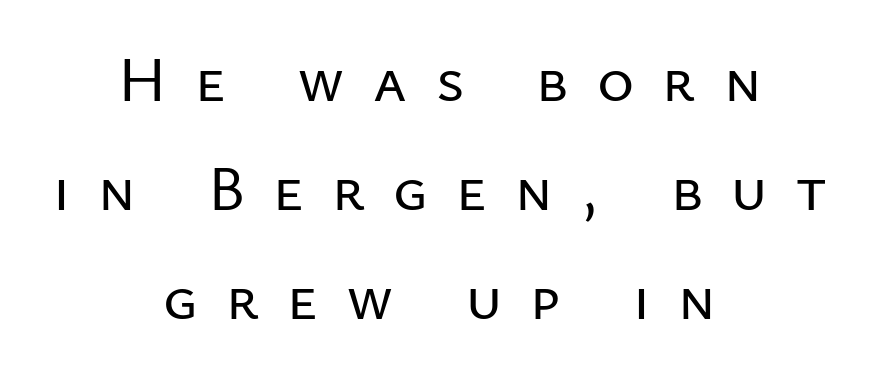
The image shows 63 px sans-serif type, upright; set centered, line spacing 1.73x, unusually wide letter spacing (+0.45 em), not underlined; low stroke contrast and a medium x-height.
